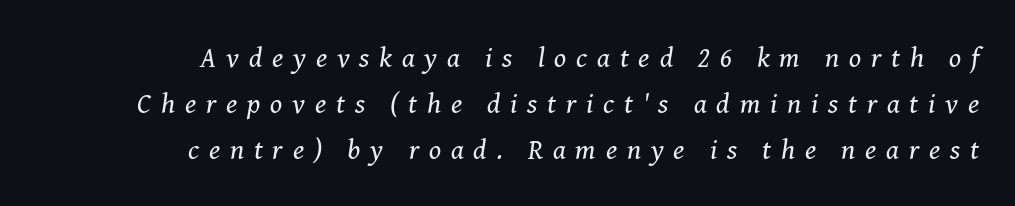
The image shows 28 px regular-weight serif type, italic (leaning right); set right-aligned, normal line spacing (1.64x), unusually wide letter spacing (+0.35 em), not underlined; medium stroke contrast and a medium x-height.
